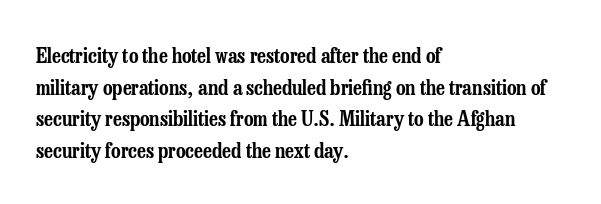
Q: Is the text italic (slanted)? A: No, it is upright.
Q: Is the text underlined? A: No.
Q: How is the paragraph aligned? A: Left-aligned.
Q: Is the spacing between letters normal or unusually wide? A: Normal.
Q: Is the spacing between lines tight, normal or loose? A: Normal.
